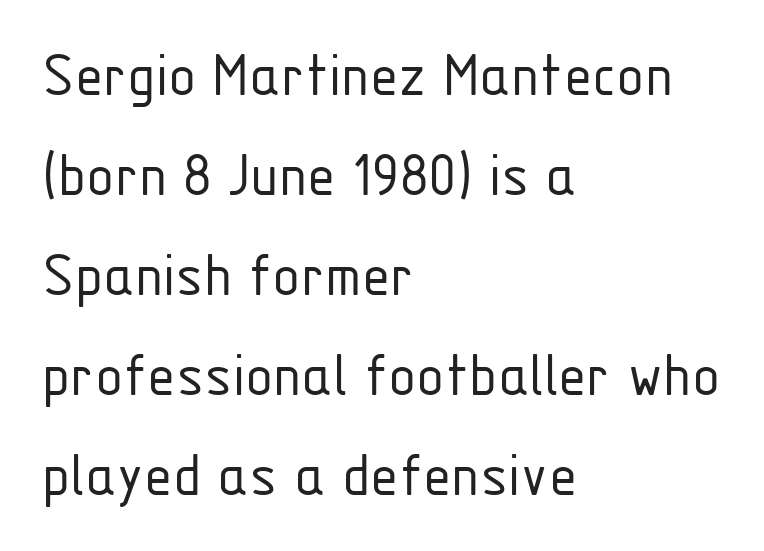
{"serif": "no", "italic": "no", "bold": "no", "weight": "light", "width": "condensed", "stroke_contrast": "low", "x_height": "medium", "monospaced": "no", "underline": "no", "align": "left", "line_spacing": "normal", "line_spacing_ratio": 1.54, "letter_spacing": "normal", "letter_spacing_em": 0.0, "glyph_px": 65}
